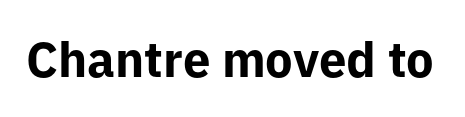
Q: Is the text bold? A: Yes.
Q: Is the text italic (slanted)? A: No, it is upright.
Q: Is the typeface a serif or a sans-serif typeface? A: Sans-serif.
Q: Is the text underlined? A: No.
Q: Is the spacing between letters normal or unusually wide? A: Normal.
Q: Width (condensed, normal, or wide)? A: Normal.
Q: Stroke contrast? A: Low.
Q: x-height? A: Medium.
Q: Monospaced? A: No.
